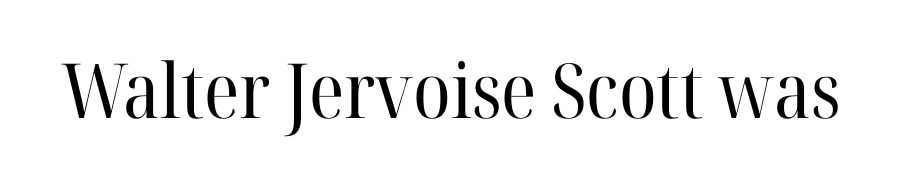
The face used here is seriffed, in the tradition of book romans. Every character sits straight up, as roman type does. The weight would be labelled regular, book, light, or lighter still. Varying glyph widths throughout — classic text-font behaviour. Standard letterfit; no display-style spreading of the glyphs.
